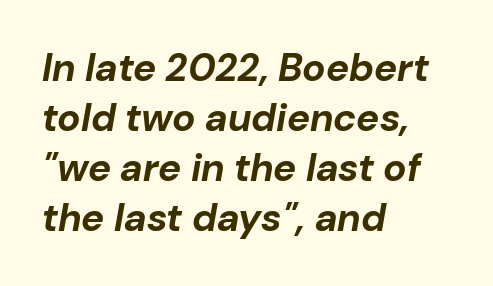
{"italic": "yes", "lean": "right", "slant_degrees": 10, "bold": "yes", "weight": "bold", "width": "normal", "stroke_contrast": "low", "x_height": "medium", "monospaced": "no", "underline": "no", "align": "left", "line_spacing": "normal", "line_spacing_ratio": 1.28, "letter_spacing": "normal", "letter_spacing_em": 0.0, "glyph_px": 39}
